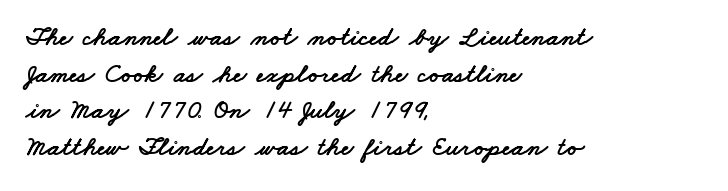
The image shows 27 px text type; set left-aligned, normal line spacing (1.36x), normal letter spacing, not underlined.
